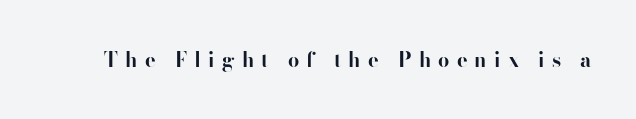
{"italic": "no", "bold": "yes", "underline": "no", "letter_spacing": "wide", "letter_spacing_em": 0.36, "glyph_px": 20}
